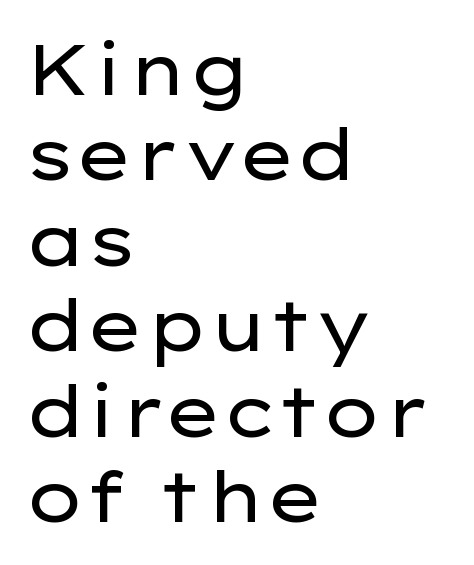
{"serif": "no", "italic": "no", "bold": "no", "weight": "regular", "width": "wide", "stroke_contrast": "low", "x_height": "medium", "monospaced": "no", "underline": "no", "align": "left", "line_spacing_ratio": 1.22, "letter_spacing": "normal", "letter_spacing_em": 0.0, "glyph_px": 70}
